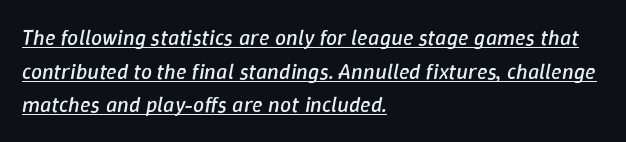
Here the glyphs are tracked normally, forming tight word shapes. Interline gaps are of average width in this sample. Characters are canted at an angle relative to the baseline's perpendicular. The letterforms sit at book weight or below.
